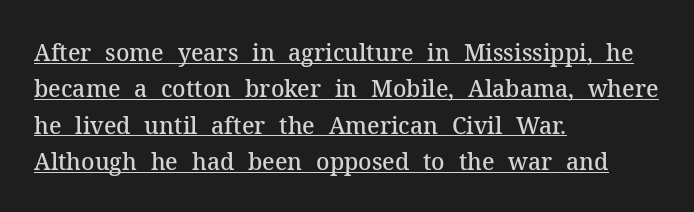
Notice how descenders clear the ascenders below comfortably — that's standard leading. The typesetter has applied underlining to the passage shown. The horizontal fit of the characters is conventional and even. Upright lettering throughout.
